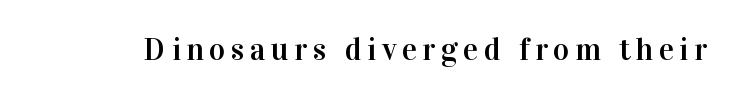
Upright lettering throughout. The glyphs in this specimen are seriffed. Clear beneath every line of the passage. The passage shown is typed in a proportional face where columns would drift.
